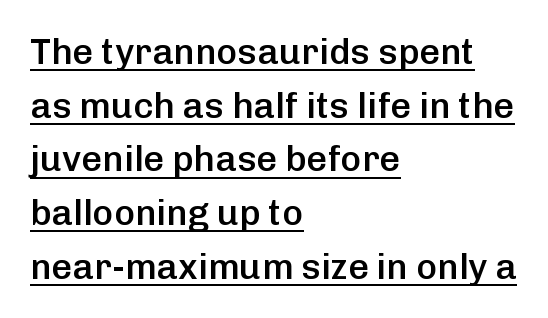
The image shows 36 px semibold sans-serif type, upright; set left-aligned, normal line spacing (1.49x), normal letter spacing, underlined; low stroke contrast and a medium x-height.
